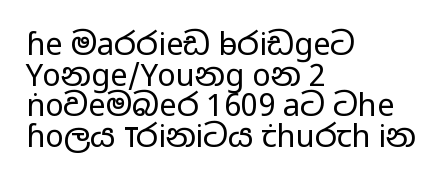
{"serif": "no", "italic": "no", "bold": "no", "weight": "regular", "width": "wide", "stroke_contrast": "low", "x_height": "medium", "monospaced": "no", "underline": "no", "align": "left", "line_spacing": "tight", "line_spacing_ratio": 0.99, "letter_spacing": "normal", "letter_spacing_em": 0.0, "glyph_px": 31}
